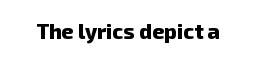
{"bold": "yes", "underline": "no", "letter_spacing": "normal", "letter_spacing_em": 0.0, "glyph_px": 21}
